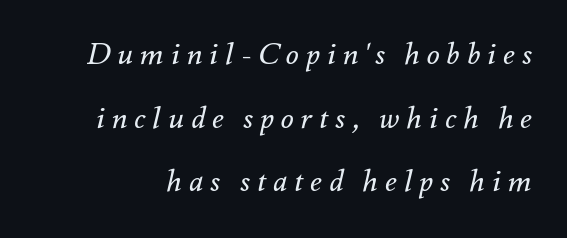
{"italic": "yes", "lean": "right", "slant_degrees": 12, "bold": "no", "weight": "regular", "width": "normal", "stroke_contrast": "medium", "x_height": "small", "monospaced": "no", "underline": "no", "line_spacing": "loose", "line_spacing_ratio": 2.12, "letter_spacing": "wide", "letter_spacing_em": 0.23, "glyph_px": 30}
